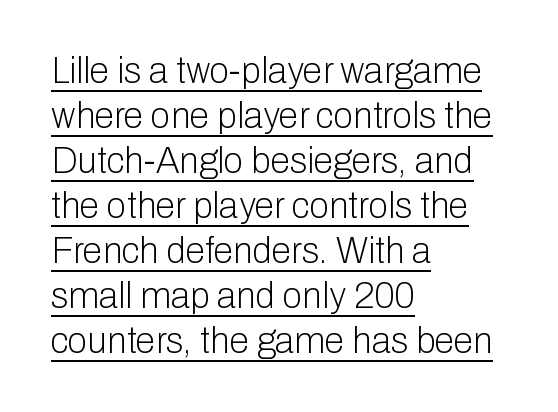
Between one letter and the next there's only the usual sliver of space. In terms of leading, this rendering sits right in the middle. Here the designer chose a conventional face with non-uniform glyph widths. Summary of weight: not heavy and not bold. The sample's only ornament is a line tracing under the words. You can tell it's not italic because the verticals are truly vertical.
